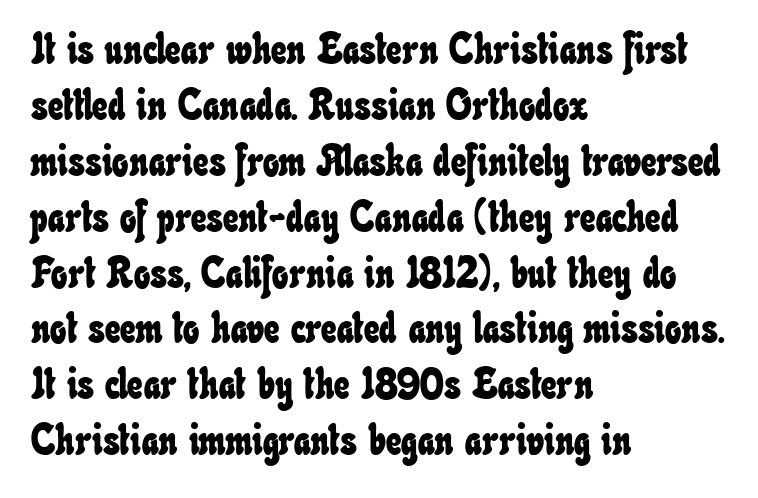
Q: Is the text underlined? A: No.
Q: How is the paragraph aligned? A: Left-aligned.
Q: Is the spacing between letters normal or unusually wide? A: Normal.
Q: Is the spacing between lines tight, normal or loose? A: Normal.
Q: Width (condensed, normal, or wide)? A: Condensed.
Q: Stroke contrast? A: Low.
Q: x-height? A: Small.
Q: Monospaced? A: No.
